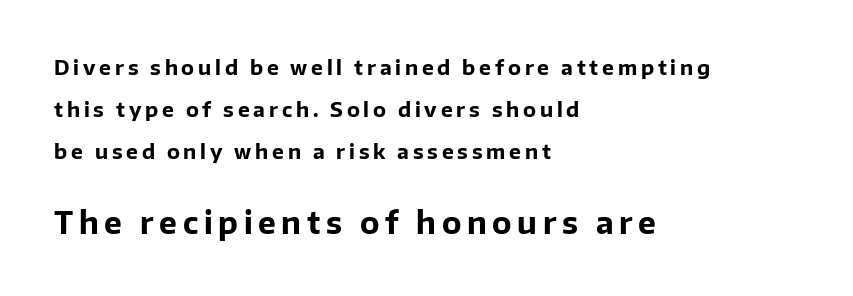
Q: Is the text bold? A: Yes.
Q: Is the text italic (slanted)? A: No, it is upright.
Q: Is the typeface a serif or a sans-serif typeface? A: Sans-serif.
Q: Is the text underlined? A: No.
Q: How is the paragraph aligned? A: Left-aligned.
Q: Is the spacing between lines tight, normal or loose? A: Loose.
Q: Which block of text is set in a larger size, the first (top) or the second (bottom)? A: The second (bottom) one.
Q: Width (condensed, normal, or wide)? A: Normal.
Q: Stroke contrast? A: Low.
Q: x-height? A: Medium.
Q: Monospaced? A: No.
